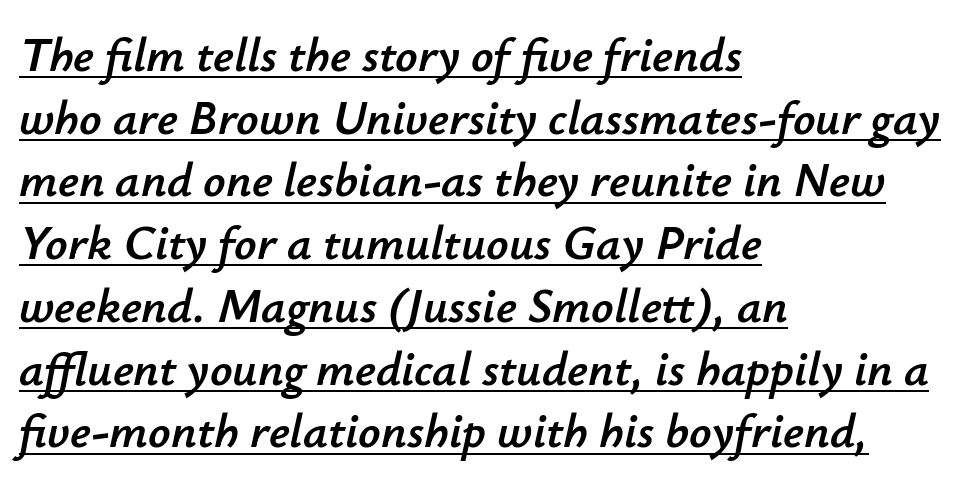
The image shows 49 px text type, italic (leaning right); set left-aligned, normal line spacing (1.28x), normal letter spacing, underlined; low stroke contrast and a small x-height.
